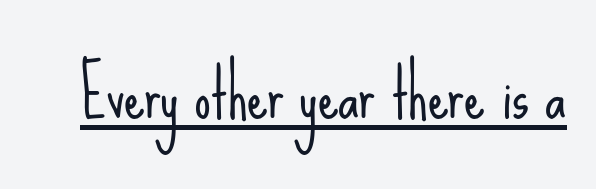
Q: Is the text bold? A: No.
Q: Is the text italic (slanted)? A: No, it is upright.
Q: Is the typeface a serif or a sans-serif typeface? A: Sans-serif.
Q: Is the text underlined? A: Yes.
Q: Is the spacing between letters normal or unusually wide? A: Normal.
Q: Width (condensed, normal, or wide)? A: Condensed.
Q: Stroke contrast? A: Low.
Q: x-height? A: Small.
Q: Monospaced? A: No.
